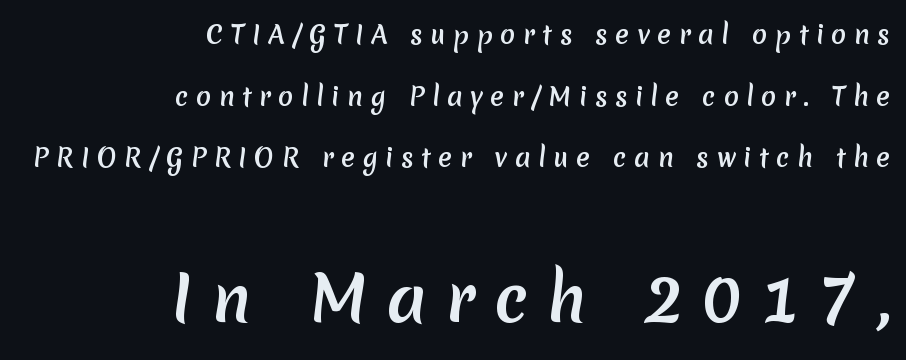
{"serif": "no", "width": "normal", "stroke_contrast": "medium", "x_height": "medium", "monospaced": "no", "underline": "no", "align": "right", "line_spacing": "loose", "line_spacing_ratio": 2.47, "letter_spacing": "wide", "letter_spacing_em": 0.3, "larger_block": "second", "size_ratio": 2.52, "glyph_px": 63}
